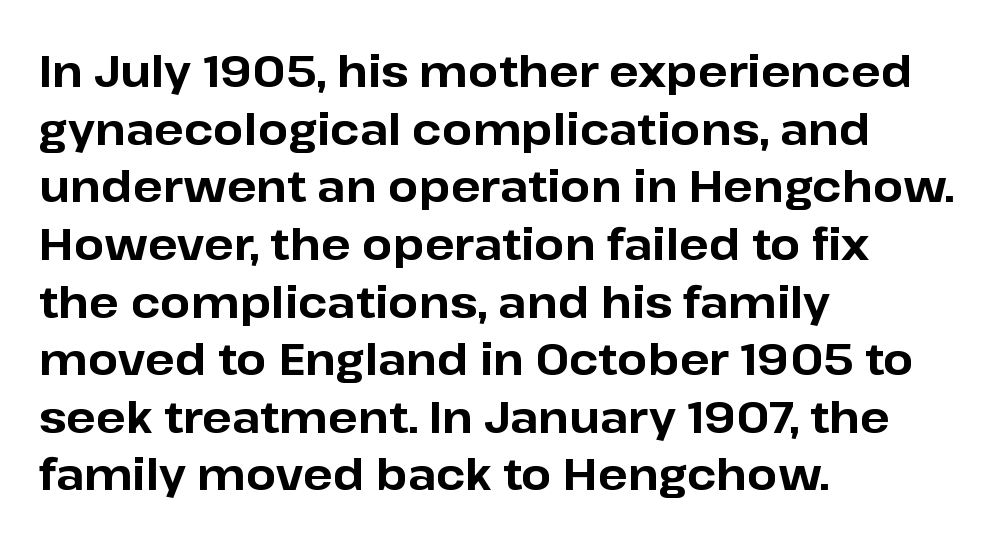
{"serif": "no", "italic": "no", "bold": "yes", "weight": "bold", "width": "normal", "stroke_contrast": "low", "x_height": "medium", "monospaced": "no", "underline": "no", "align": "left", "line_spacing": "normal", "line_spacing_ratio": 1.31, "letter_spacing": "normal", "letter_spacing_em": 0.0, "glyph_px": 44}
